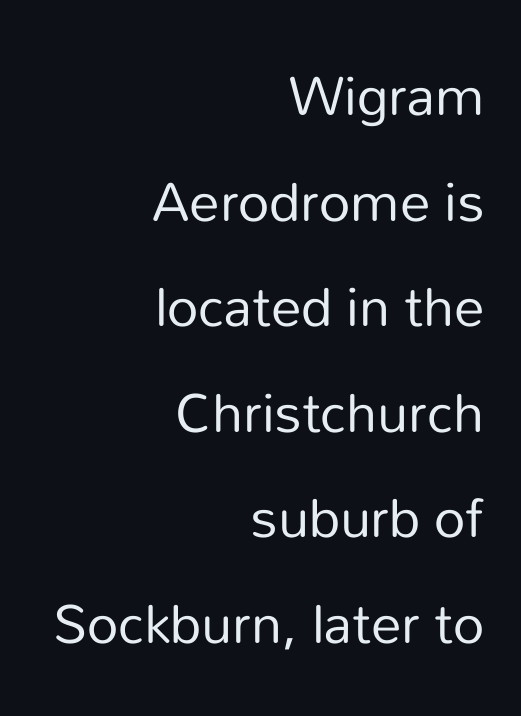
Q: Is the text bold? A: No.
Q: Is the text italic (slanted)? A: No, it is upright.
Q: Is the typeface a serif or a sans-serif typeface? A: Sans-serif.
Q: Is the text underlined? A: No.
Q: How is the paragraph aligned? A: Right-aligned.
Q: Is the spacing between letters normal or unusually wide? A: Normal.
Q: Width (condensed, normal, or wide)? A: Normal.
Q: Stroke contrast? A: Low.
Q: x-height? A: Medium.
Q: Monospaced? A: No.
